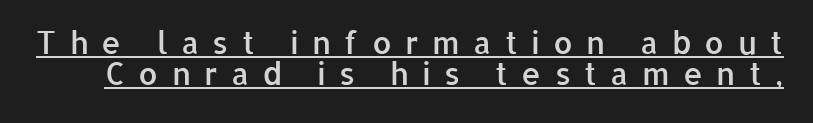
Looks like regular typesetting: each glyph gets only the width it needs. One glance says dense: line gaps are narrower than usual. The face used here is a semibold: visibly heavier than regular, lighter than bold. Is there any slant? The stems are plumb.
